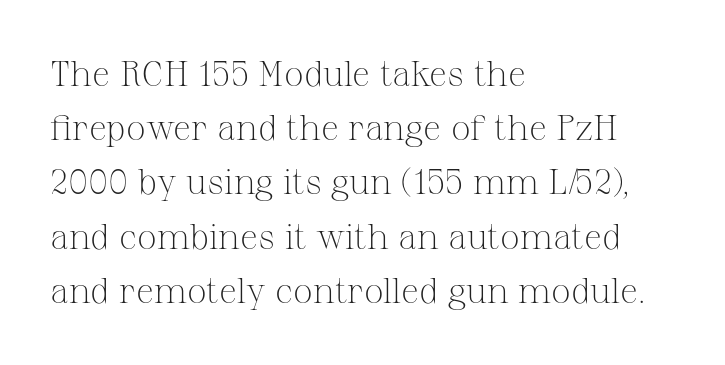
Q: Is the text bold? A: No.
Q: Is the text italic (slanted)? A: No, it is upright.
Q: Is the typeface a serif or a sans-serif typeface? A: Serif.
Q: Is the text underlined? A: No.
Q: How is the paragraph aligned? A: Left-aligned.
Q: Is the spacing between letters normal or unusually wide? A: Normal.
Q: Is the spacing between lines tight, normal or loose? A: Normal.
Q: Width (condensed, normal, or wide)? A: Normal.
Q: Stroke contrast? A: Medium.
Q: x-height? A: Medium.
Q: Monospaced? A: No.
